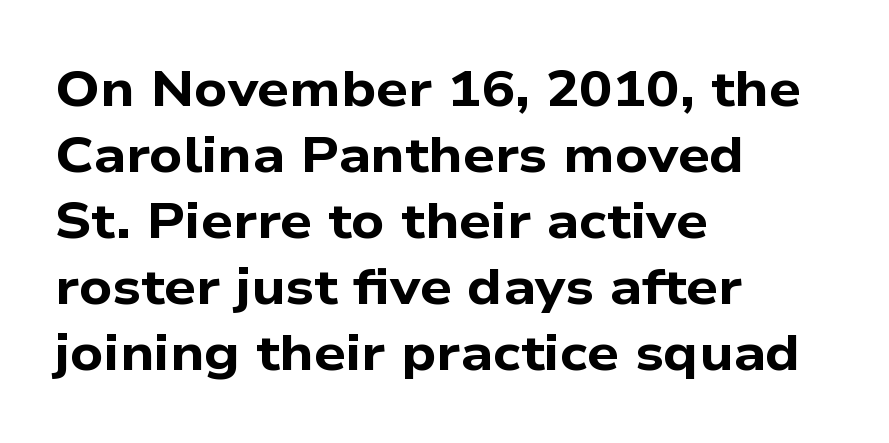
{"serif": "no", "bold": "yes", "weight": "bold", "width": "wide", "stroke_contrast": "low", "x_height": "medium", "monospaced": "no", "underline": "no", "align": "left", "line_spacing": "normal", "line_spacing_ratio": 1.32, "letter_spacing": "normal", "letter_spacing_em": 0.0, "glyph_px": 50}
